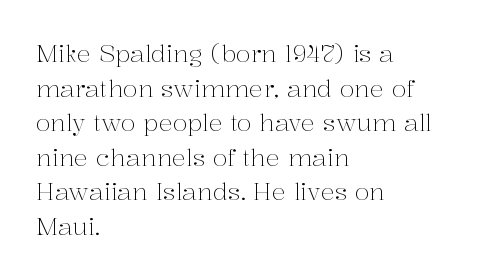
{"italic": "no", "bold": "no", "underline": "no", "align": "left", "line_spacing": "normal", "line_spacing_ratio": 1.44, "letter_spacing": "normal", "letter_spacing_em": 0.0, "glyph_px": 24}
